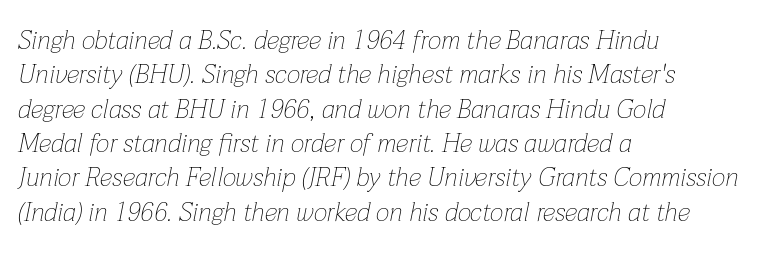
Ink coverage per letter is moderate at most. The whole block is typeset with a tilt. You could call the tracking neutral — neither tight nor loose. The glyphs are unaccompanied by any horizontal stroke below them.
